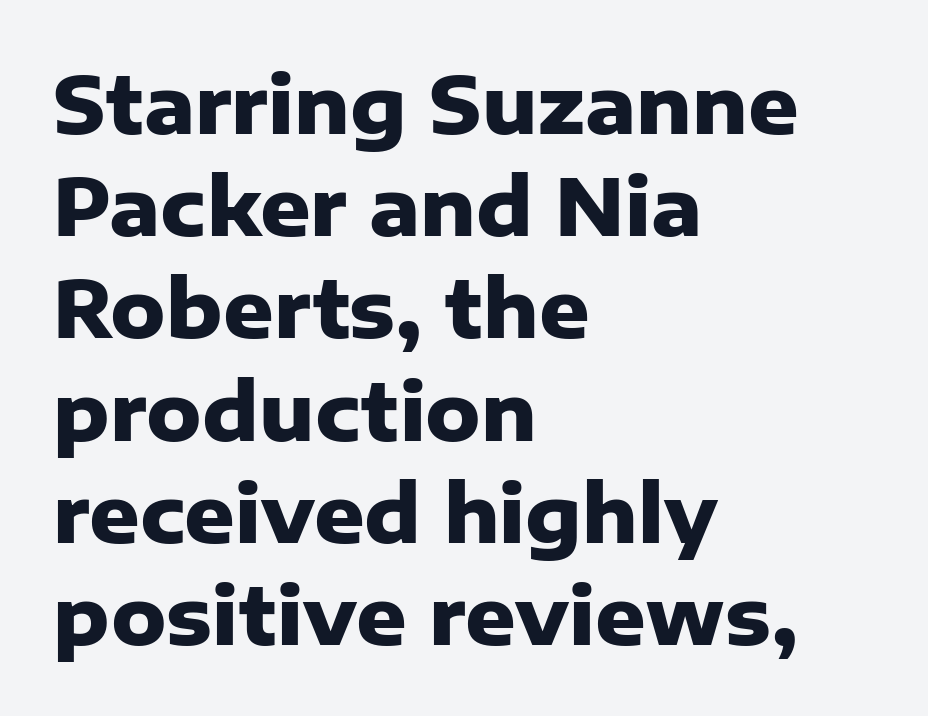
The face used here is rendered with its standard letterfit. Anything drawn beneath the words? Only blank space. Proportional: the letters do not fall into vertical columns. Short and long lines alike share a common starting point at left. The characters look thick and weighty, a clear bold.
